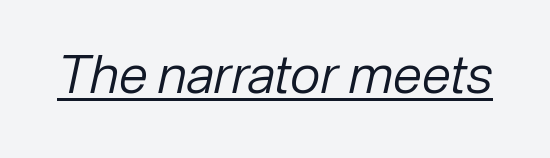
Q: Is the text bold? A: No.
Q: Is the text italic (slanted)? A: Yes, it leans right by about 12 degrees.
Q: Is the text underlined? A: Yes.
Q: Is the spacing between letters normal or unusually wide? A: Normal.
Q: Width (condensed, normal, or wide)? A: Normal.
Q: Stroke contrast? A: Low.
Q: x-height? A: Medium.
Q: Monospaced? A: No.
